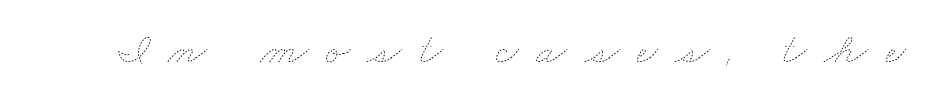
{"bold": "no", "weight": "thin", "width": "wide", "stroke_contrast": "low", "x_height": "small", "monospaced": "no", "underline": "no", "letter_spacing": "wide", "letter_spacing_em": 0.39, "glyph_px": 45}
